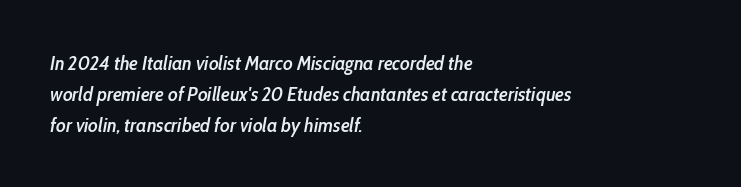
Q: Is the text bold? A: Semi-bold.
Q: Is the text italic (slanted)? A: Yes, it leans right by about 10 degrees.
Q: Is the text underlined? A: No.
Q: How is the paragraph aligned? A: Left-aligned.
Q: Is the spacing between letters normal or unusually wide? A: Normal.
Q: Is the spacing between lines tight, normal or loose? A: Normal.
